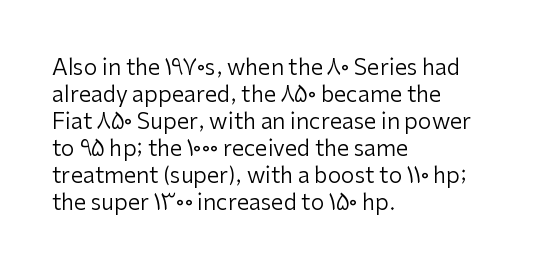
Beneath every word, the page is bare. The lettering holds an erect, upright posture throughout. Caption: face not bold, strokes unweighted. The gaps between neighbouring characters are ordinary and unremarkable.
